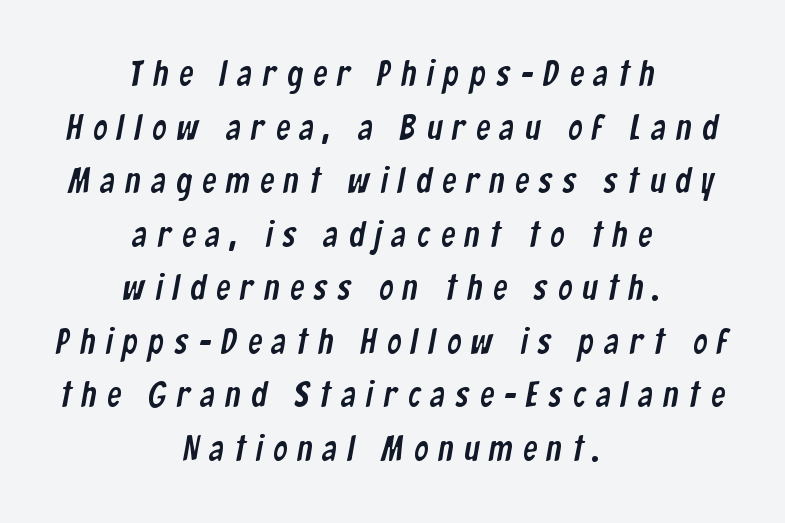
Q: Is the typeface a serif or a sans-serif typeface? A: Sans-serif.
Q: Is the text underlined? A: No.
Q: How is the paragraph aligned? A: Centered.
Q: Is the spacing between letters normal or unusually wide? A: Unusually wide.
Q: Is the spacing between lines tight, normal or loose? A: Normal.
Q: Width (condensed, normal, or wide)? A: Condensed.
Q: Stroke contrast? A: Low.
Q: x-height? A: Medium.
Q: Monospaced? A: No.
